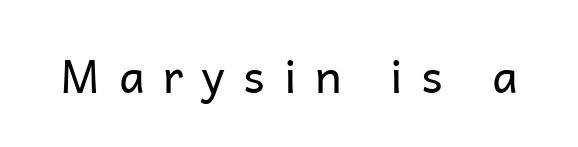
Rendered with straight, roman letterforms. These lines have a slow, spaced-out rhythm from letter to letter. The strokes carry an ordinary text weight at most. Just letters on the line, the space beneath them empty. Stroke terminals: plain, sans-serif. Think of a printed novel: that variable character pitch is what you see here.
